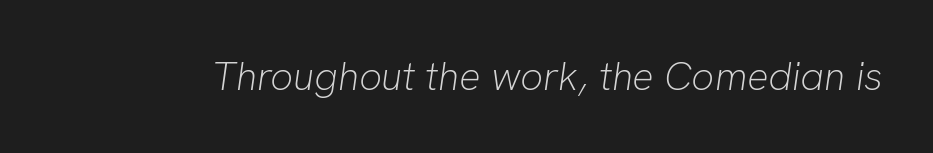
{"italic": "yes", "lean": "right", "slant_degrees": 8, "bold": "no", "weight": "light", "width": "normal", "stroke_contrast": "low", "x_height": "medium", "monospaced": "no", "underline": "no", "letter_spacing": "normal", "letter_spacing_em": 0.0, "glyph_px": 40}
